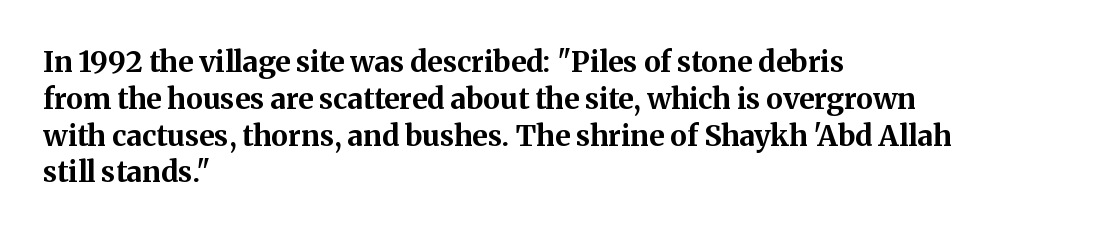
Compared with typical body copy, the letter spacing here is the same. The space beneath each line is pristine and unruled. Thick stems and heavy bowls — unmistakably bold. Do the characters align in a grid? No, the font is proportional.
